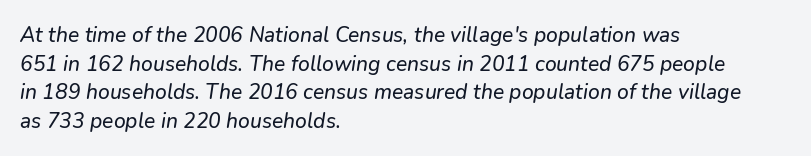
Left-aligned paragraph, ragged on the right. This sample keeps an unexceptional amount of space between lines. You could call the tracking neutral — neither tight nor loose. When letters slant like this, we call the style italic.
